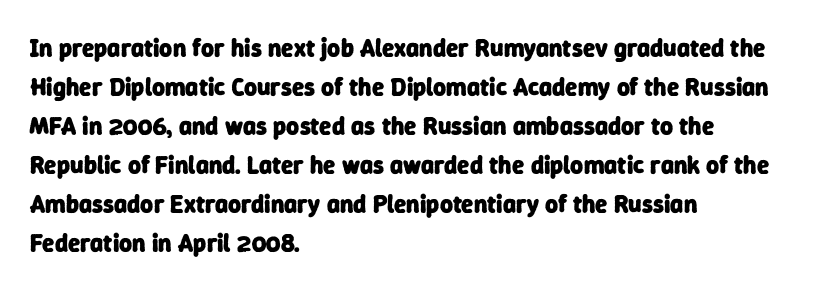
The image shows 25 px bold type; set left-aligned, normal line spacing (1.56x), normal letter spacing, not underlined.
